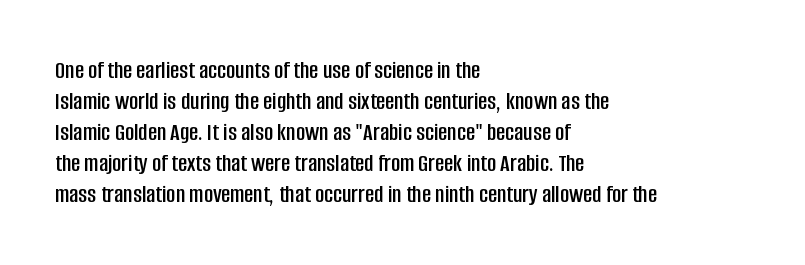
Clear beneath every line of the passage. Is the block centered? No — it sits flush against the left margin. Observe the ordinary spacing: letters are neighbours, not strangers. The letters stand upright; this is a roman face.
